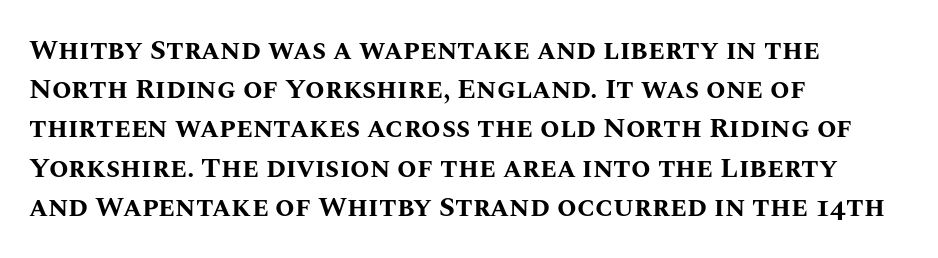
{"italic": "no", "bold": "yes", "weight": "bold", "width": "normal", "stroke_contrast": "medium", "x_height": "large", "monospaced": "no", "underline": "no", "align": "left", "line_spacing": "normal", "line_spacing_ratio": 1.4, "letter_spacing": "normal", "letter_spacing_em": 0.0, "glyph_px": 28}
